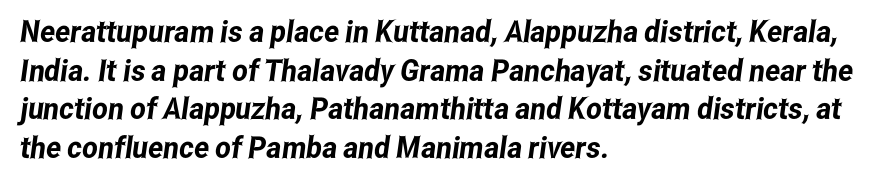
Each letter's strokes conclude bluntly, with no projecting serifs. The passage shown has conventional tracking throughout. The lines in this sample share a left origin and differ only in where they stop. Has an underline been added? It has not.
